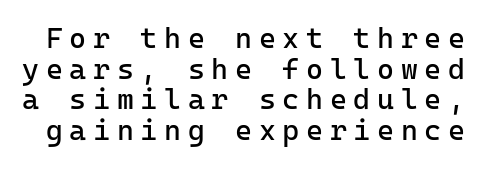
Tracking here is generous; glyphs stand well apart from one another. The weight would be labelled regular, book, light, or lighter still. A typesetter would call this monospace, since all characters share one set width. These lines huddle together more closely than default settings would place them. To sum up the face: it is a sans, with no serifs.
